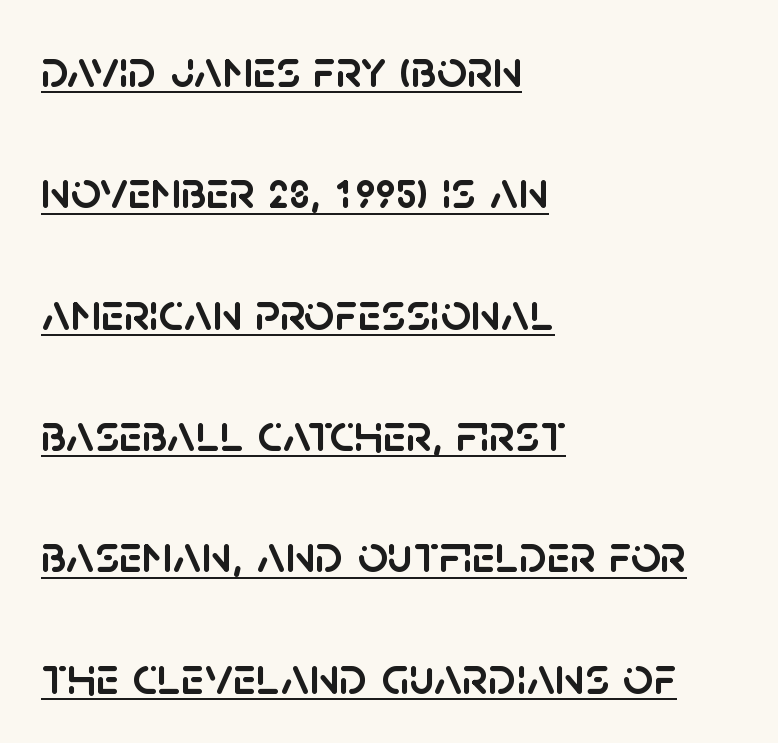
There is no visible air inserted between adjacent glyphs. Students, observe: this is what heavily led, spacious text looks like. The sample's only ornament is a line tracing under the words. The specimen reads as upright at a glance.
